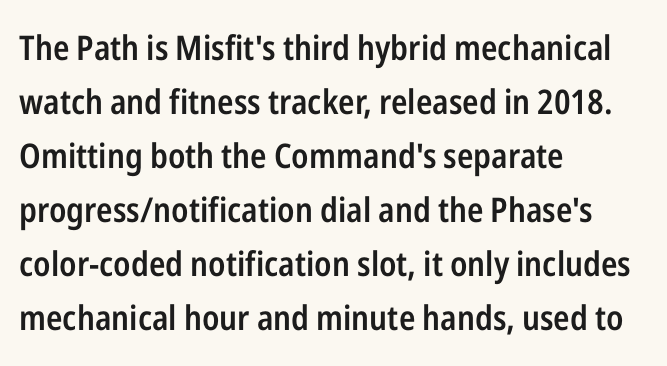
The image shows 34 px semibold, condensed sans-serif type, upright; set left-aligned, normal line spacing (1.59x), normal letter spacing, not underlined; low stroke contrast and a medium x-height.
